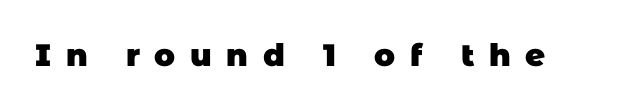
Summary of weight: heavy, a full bold. Nothing sits at the stroke ends, so this counts as sans-serif. These lines are rendered in a variable-pitch font. Clear beneath every line of the passage. Each word looks stretched out because of the extra space between its letters.
